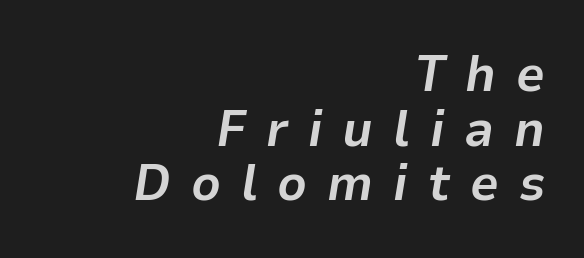
Honestly, there is no underline to notice here at all. Rows of type sit shoulder to shoulder in the vertical direction. The rendering inserts visible extra space after every character. The rendering uses natural spacing where letterforms have individual widths. Set as a true bold cut, around the 700 mark. The rag falls on the left side of this text block.
